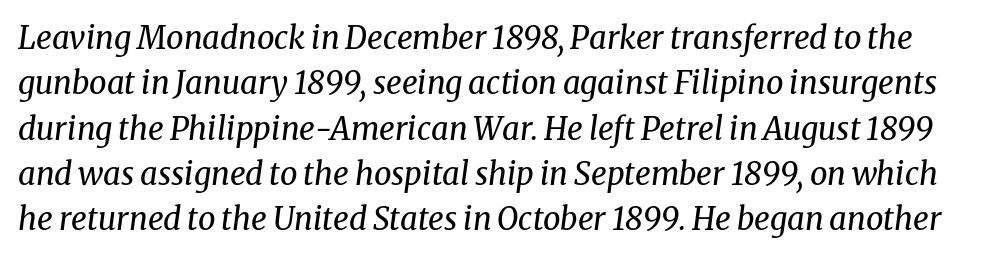
Tall strokes in this sample are angled rather than plumb. The passage shown is typed in a proportional face where columns would drift. Nothing heavy about these letters — not bold at all. Compared with typical body copy, the letter spacing here is the same.
